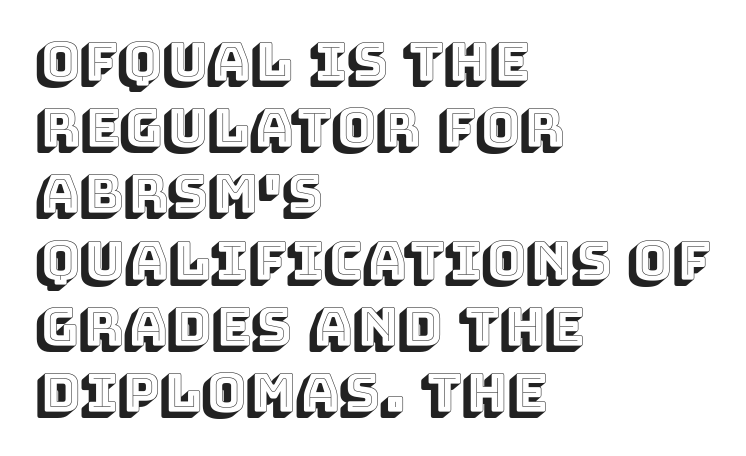
Layout note: lines flush left. The block of text has a typical density, with ordinary space between rows. Has an underline been added? It has not. Each word holds together tightly as a unit, with standard inter-letter gaps. A typesetter would mark this as roman, not italic.
